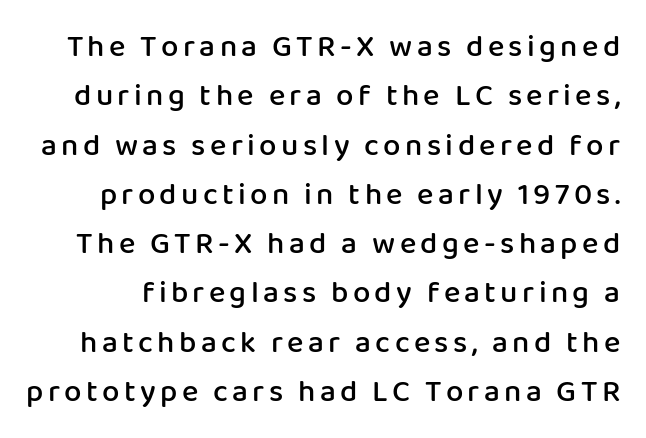
The image shows 31 px semibold sans-serif type, upright; set normal line spacing (1.59x), not underlined; low stroke contrast and a medium x-height.
